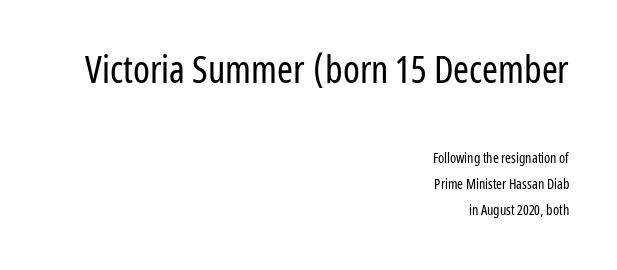
The image shows 38 px regular-weight, condensed sans-serif type, upright; set right-aligned, line spacing 1.88x, normal letter spacing, not underlined; the first (top) block is 2.71x larger; low stroke contrast and a medium x-height.
